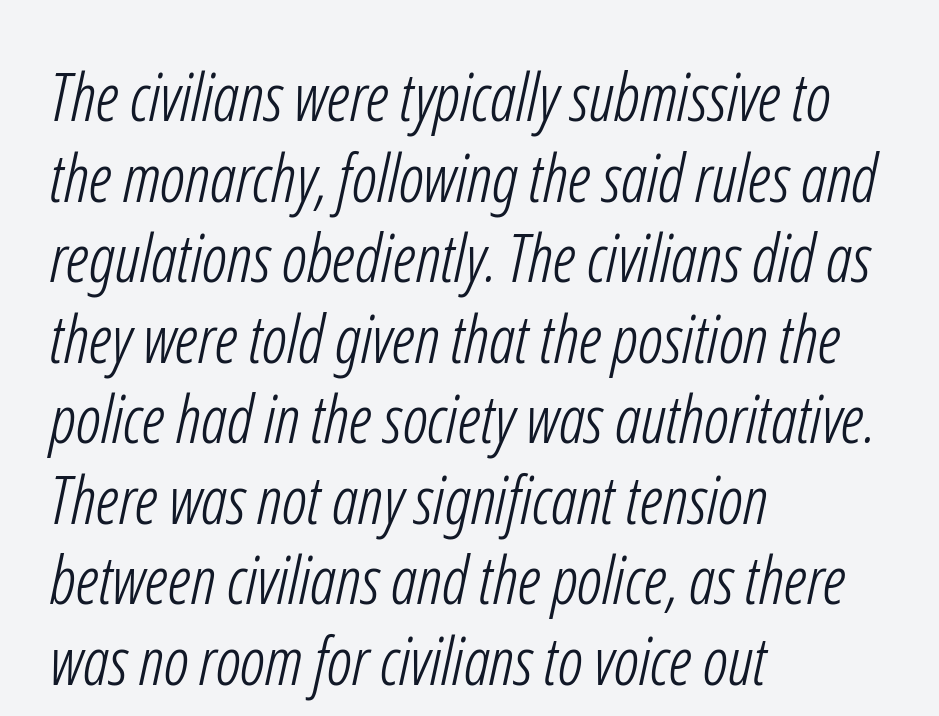
Do the characters align in a grid? No, the font is proportional. The paragraph shown leans on its left margin. In terms of letterform style, serifs are entirely absent. Characters follow at the spacing the type designer built in. Plain, unruled lines of type.
